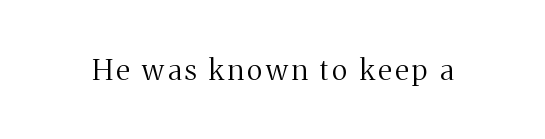
Varying glyph widths throughout — classic text-font behaviour. Type without underlining. Stroke thickness stays within the range of a standard reading face or lighter. This is serif lettering, the kind often seen in printed books.
